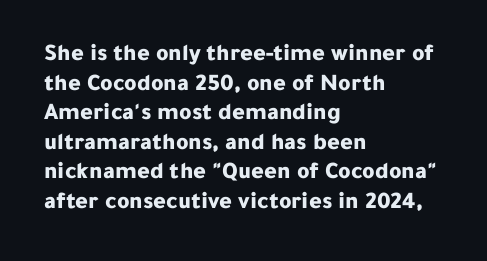
Nobody drew a line under any word here. The lettering stays uniformly vertical, giving the passage a roman look. Each word holds together tightly as a unit, with standard inter-letter gaps. A student would call this left alignment; a typographer would say flush left, rag right. Typographic density is high because the face is bold.
